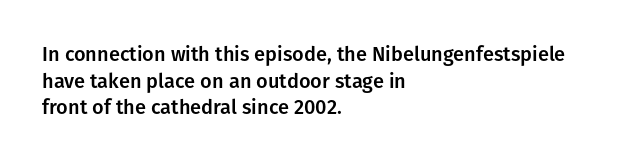
Q: Is the text italic (slanted)? A: No, it is upright.
Q: Is the text underlined? A: No.
Q: How is the paragraph aligned? A: Left-aligned.
Q: Is the spacing between letters normal or unusually wide? A: Normal.
Q: Is the spacing between lines tight, normal or loose? A: Normal.
